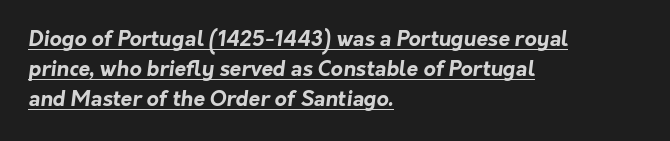
The image shows 21 px bold type; set left-aligned, normal line spacing (1.42x), normal letter spacing, underlined.
